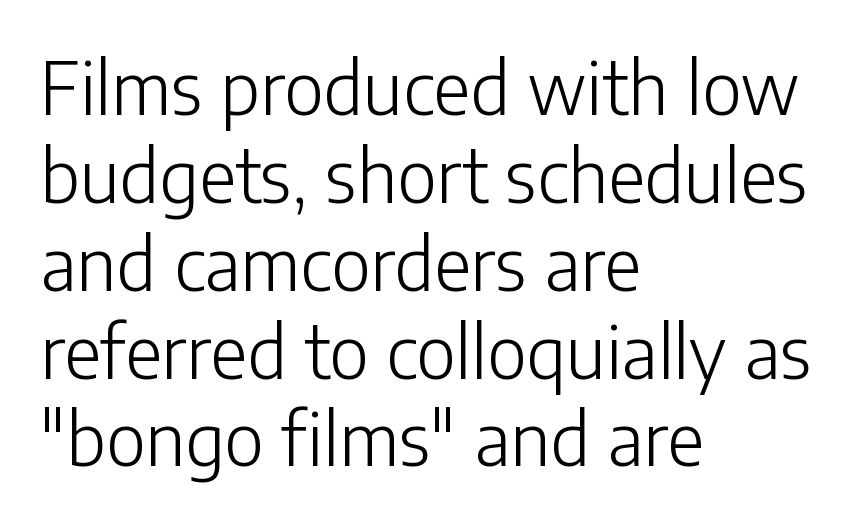
{"serif": "no", "italic": "no", "bold": "no", "weight": "light", "width": "normal", "stroke_contrast": "low", "x_height": "medium", "monospaced": "no", "underline": "no", "align": "left", "line_spacing_ratio": 1.22, "letter_spacing": "normal", "letter_spacing_em": 0.0, "glyph_px": 72}
